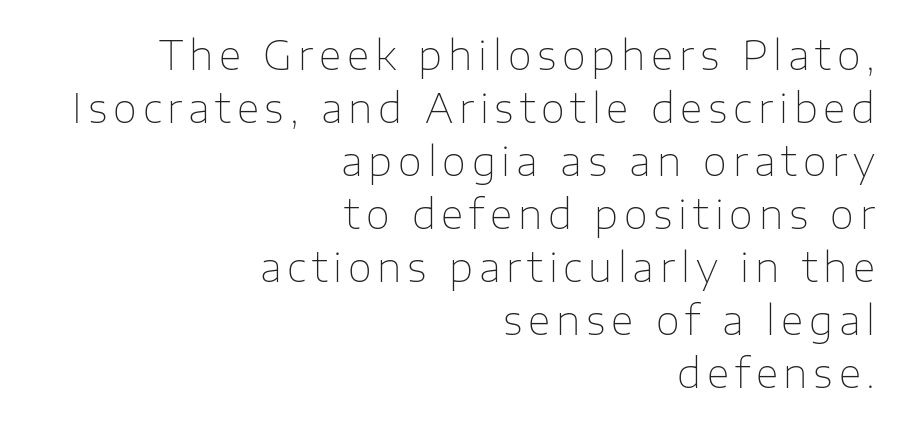
Is this a fixed-width face? No — the glyphs have proportional, varying widths. Letters rest on an invisible, unmarked baseline. If you measured baseline to baseline, you'd find a middling distance. The characters are drawn with everyday or finer stroke widths. Note: no serifs on the glyphs. Is there any slant? The stems are plumb.
